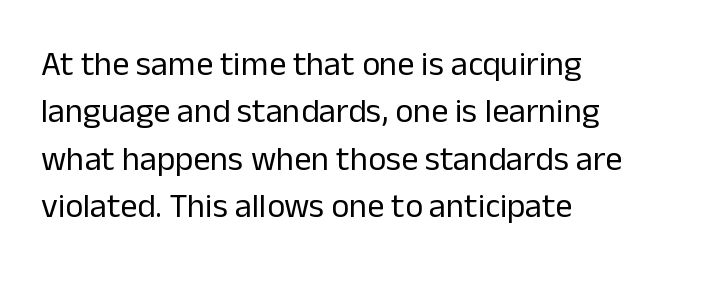
The glyphs in this specimen are sans serif. Rendered with straight, roman letterforms. Which margin do the lines hug? The left one — the right edge is uneven. Glance below the letters and you will spot only blank space.
